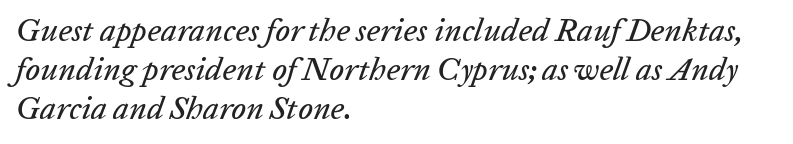
Q: Is the text italic (slanted)? A: Yes, it leans right by about 20 degrees.
Q: Is the text underlined? A: No.
Q: How is the paragraph aligned? A: Left-aligned.
Q: Is the spacing between letters normal or unusually wide? A: Normal.
Q: Width (condensed, normal, or wide)? A: Normal.
Q: Stroke contrast? A: Low.
Q: x-height? A: Medium.
Q: Monospaced? A: No.
